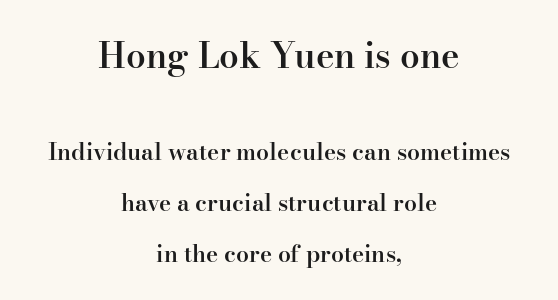
{"serif": "yes", "italic": "no", "bold": "semi", "weight": "semibold", "width": "normal", "stroke_contrast": "high", "x_height": "small", "monospaced": "no", "underline": "no", "align": "center", "line_spacing": "loose", "line_spacing_ratio": 2.22, "letter_spacing": "normal", "letter_spacing_em": 0.0, "larger_block": "first", "size_ratio": 1.52, "glyph_px": 35}
